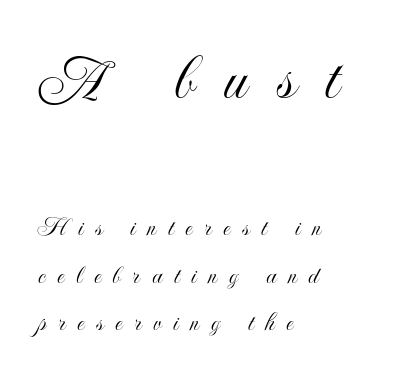
This sample has the flowing, uneven cadence of proportional lettering. Visually, the top section dominates because its glyphs are scaled up. Lines of text with bare space underneath. Compared with typical body copy, the letter spacing here is much looser. The rendering anchors every line to the left-hand side.
